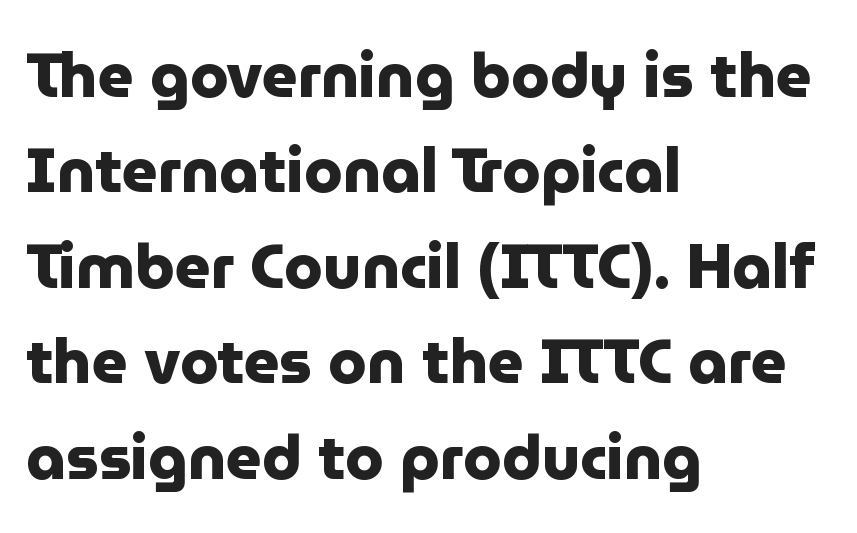
The image shows 62 px heavy sans-serif type, upright; set left-aligned, normal line spacing (1.54x), normal letter spacing, not underlined; low stroke contrast and a medium x-height.
